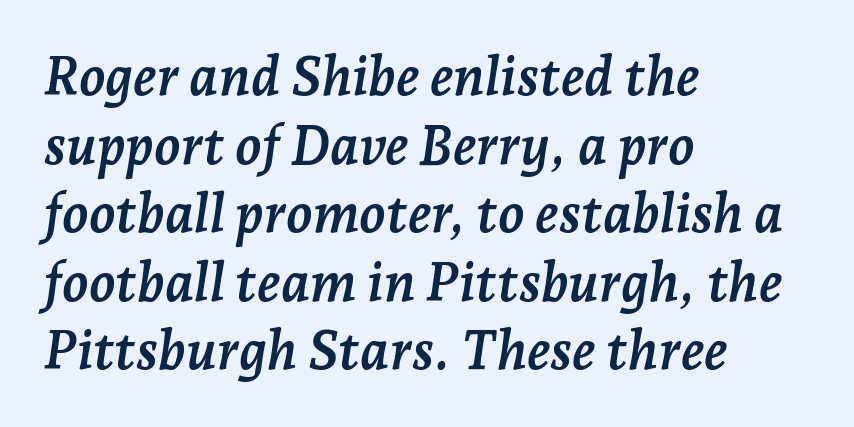
Stroke thickness is high; the sample reads as a true bold. What stands out about the letter spacing? Nothing — it is the standard amount. Alignment: flush left. Underlining? Definitely not there. The letters carry serifs — small finishing strokes at the ends of their stems.
